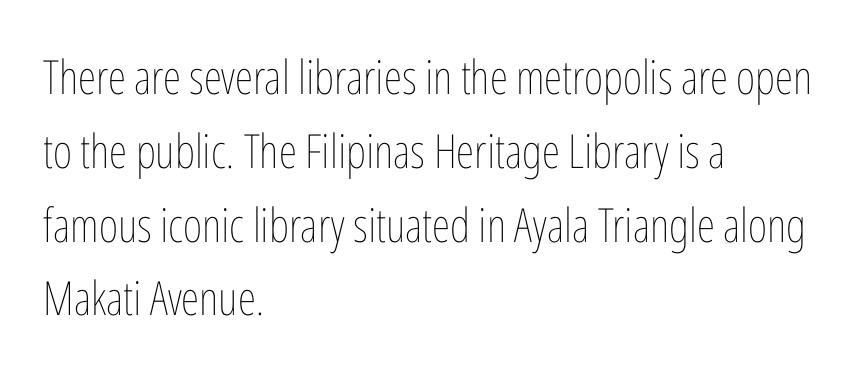
{"italic": "no", "bold": "no", "weight": "thin", "width": "condensed", "stroke_contrast": "low", "x_height": "medium", "monospaced": "no", "underline": "no", "align": "left", "line_spacing": "normal", "line_spacing_ratio": 1.57, "letter_spacing": "normal", "letter_spacing_em": 0.0, "glyph_px": 47}
